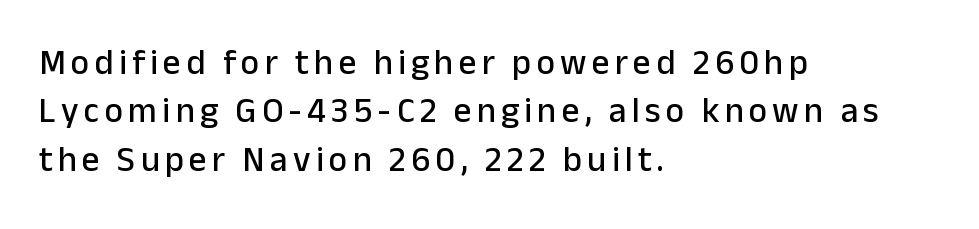
The image shows 35 px sans-serif type, upright; set left-aligned, normal line spacing (1.38x), not underlined; low stroke contrast and a medium x-height.
